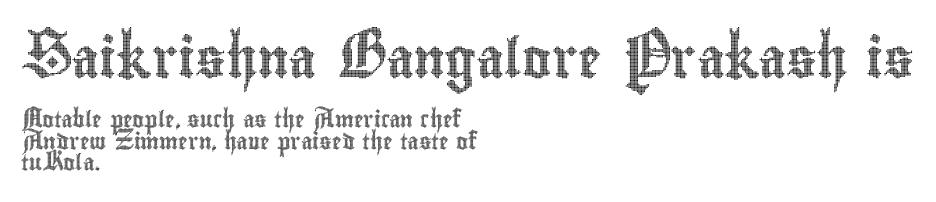
Each letter keeps its own natural width here, so spacing adapts to shape. Honestly, there is no underline to notice here at all. No extra tracking has been applied to these lines. Left-aligned paragraph, ragged on the right. Which of the two is more prominent by size? The first, at the top. Designer's note — italics off, roman on.
